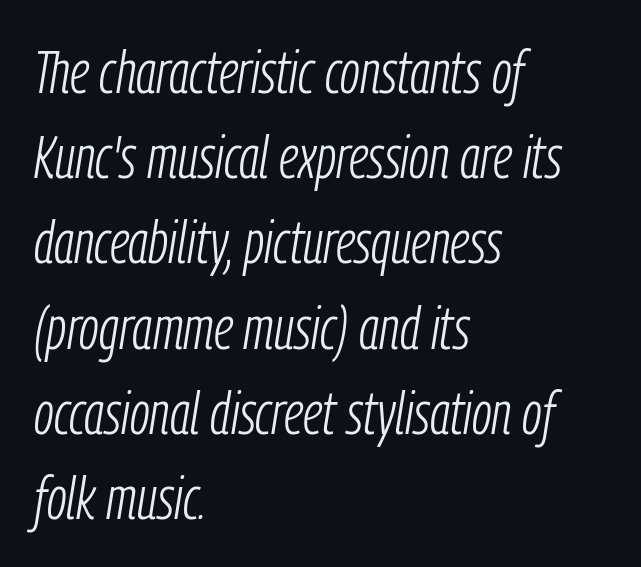
Looking at the ascenders, they clearly lean. Students, observe: this is what conventionally led text looks like. The face used here is rendered with its standard letterfit. This sample has the flowing, uneven cadence of proportional lettering. The font is comparable to plain body text, perhaps lighter. The space directly below the letters is spotless.
